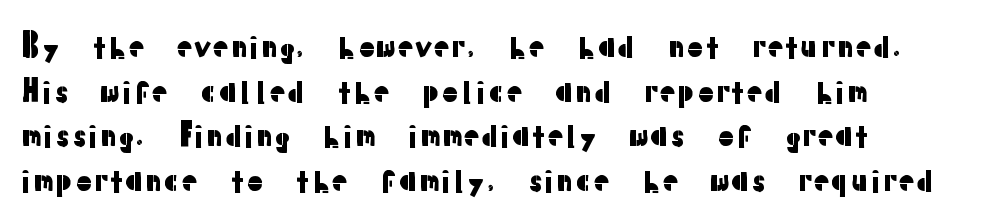
{"serif": "no", "italic": "no", "width": "normal", "stroke_contrast": "low", "x_height": "medium", "monospaced": "no", "underline": "no", "align": "left", "line_spacing": "normal", "line_spacing_ratio": 1.44, "letter_spacing": "normal", "letter_spacing_em": 0.0, "glyph_px": 31}
